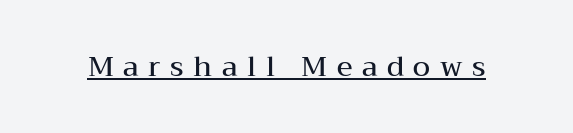
Q: Is the text bold? A: Semi-bold.
Q: Is the text italic (slanted)? A: No, it is upright.
Q: Is the typeface a serif or a sans-serif typeface? A: Serif.
Q: Is the text underlined? A: Yes.
Q: Is the spacing between letters normal or unusually wide? A: Unusually wide.
Q: Width (condensed, normal, or wide)? A: Wide.
Q: Stroke contrast? A: Medium.
Q: x-height? A: Medium.
Q: Monospaced? A: No.
